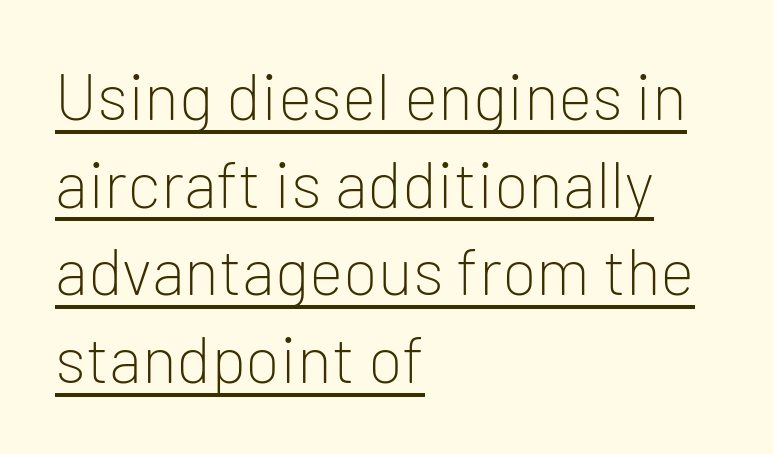
{"serif": "no", "italic": "no", "bold": "no", "weight": "light", "width": "normal", "stroke_contrast": "low", "x_height": "medium", "monospaced": "no", "underline": "yes", "align": "left", "line_spacing": "normal", "line_spacing_ratio": 1.35, "letter_spacing": "normal", "letter_spacing_em": 0.0, "glyph_px": 65}
